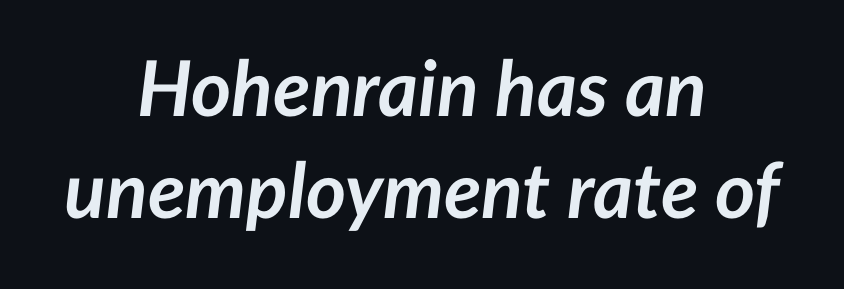
Interline gaps are of average width in this sample. The baseline area is clear. The paragraph shown floats in the horizontal middle. The horizontal fit of the characters is conventional and even.
